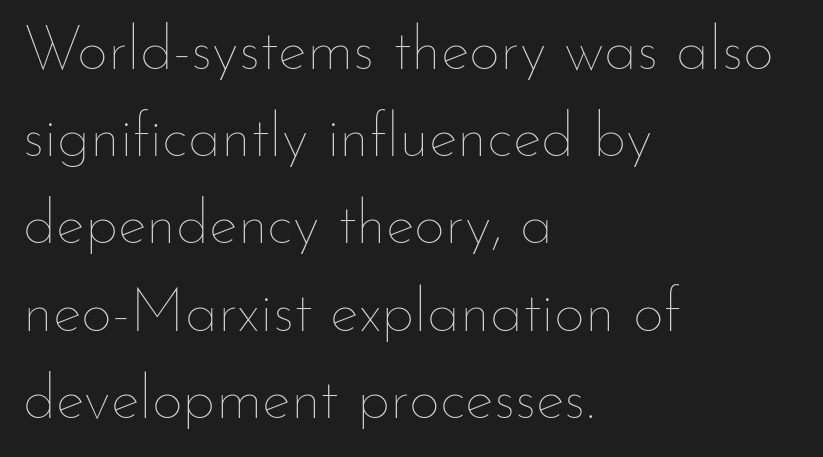
{"italic": "no", "bold": "no", "weight": "thin", "width": "normal", "stroke_contrast": "low", "x_height": "small", "monospaced": "no", "underline": "no", "align": "left", "line_spacing": "normal", "line_spacing_ratio": 1.43, "letter_spacing": "normal", "letter_spacing_em": 0.0, "glyph_px": 61}
